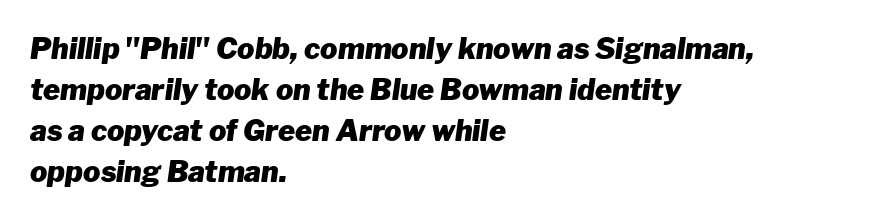
Q: Is the text bold? A: Yes.
Q: Is the text italic (slanted)? A: Yes, it leans right by about 8 degrees.
Q: Is the text underlined? A: No.
Q: How is the paragraph aligned? A: Left-aligned.
Q: Is the spacing between letters normal or unusually wide? A: Normal.
Q: Is the spacing between lines tight, normal or loose? A: Normal.
Q: Width (condensed, normal, or wide)? A: Normal.
Q: Stroke contrast? A: Low.
Q: x-height? A: Medium.
Q: Monospaced? A: No.
